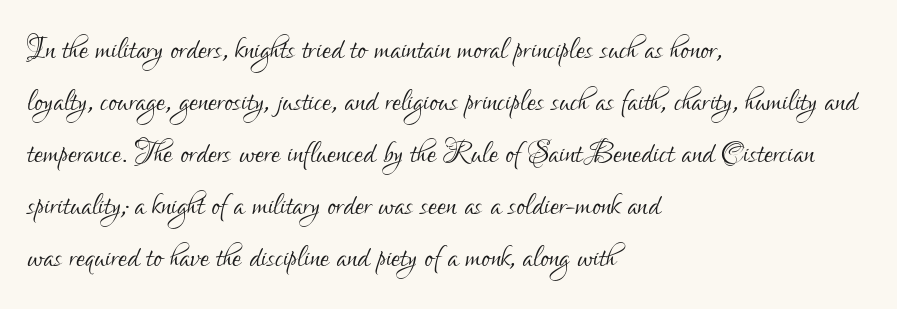
Font category for this specimen: sans-serif. Horizontal bands of white between lines are of average thickness. Weight: regular or lighter. Does the copy run flush right? No — it runs flush left. How are the letters spaced? Ordinarily, with no added tracking.
